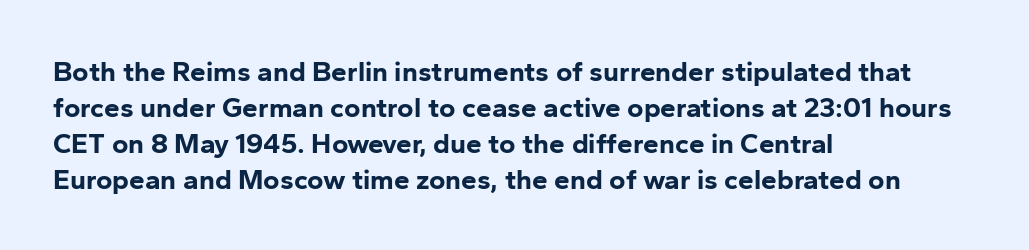
A student would call this left alignment; a typographer would say flush left, rag right. Caption: bold face, heavy strokes. Nope, not italic — everything's standing straight. Compared with typical paragraphs, the rows here are spaced about the same. Type style note: lacks serifs. Bare-footed words on every line.
